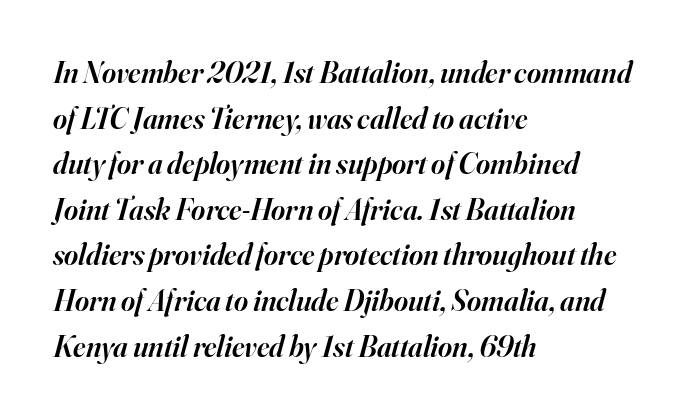
{"serif": "yes", "italic": "yes", "lean": "right", "slant_degrees": 16, "bold": "semi", "weight": "semibold", "width": "normal", "stroke_contrast": "high", "x_height": "small", "monospaced": "no", "underline": "no", "align": "left", "line_spacing": "normal", "line_spacing_ratio": 1.52, "letter_spacing": "normal", "letter_spacing_em": 0.0, "glyph_px": 30}
